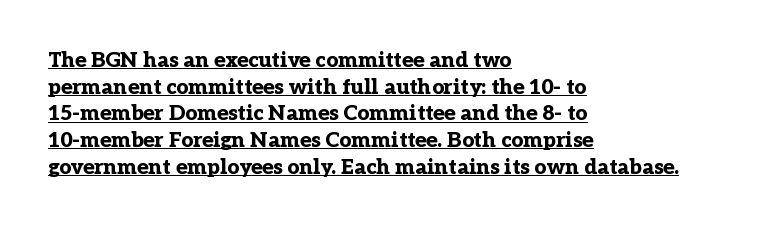
Q: Is the text bold? A: Yes.
Q: Is the text italic (slanted)? A: No, it is upright.
Q: Is the text underlined? A: Yes.
Q: How is the paragraph aligned? A: Left-aligned.
Q: Is the spacing between letters normal or unusually wide? A: Normal.
Q: Is the spacing between lines tight, normal or loose? A: Normal.
